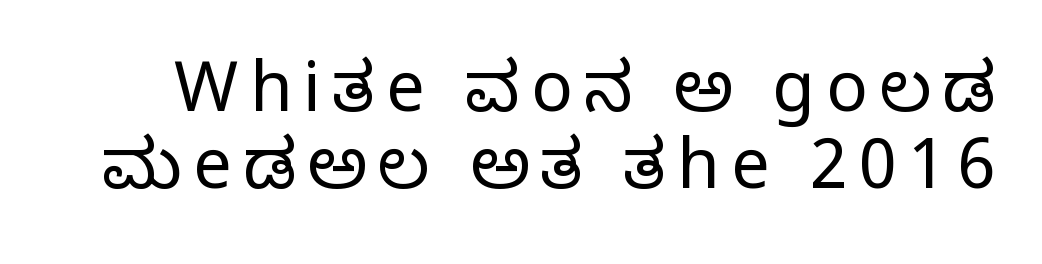
Successive baselines arrive quickly, one right under another. The gap between lines stays unmarked. Is the type heavy? It reads as light-to-regular instead. A typesetter would label this face a serif. Spacing verdict: proportional, widths tailored to each character.
